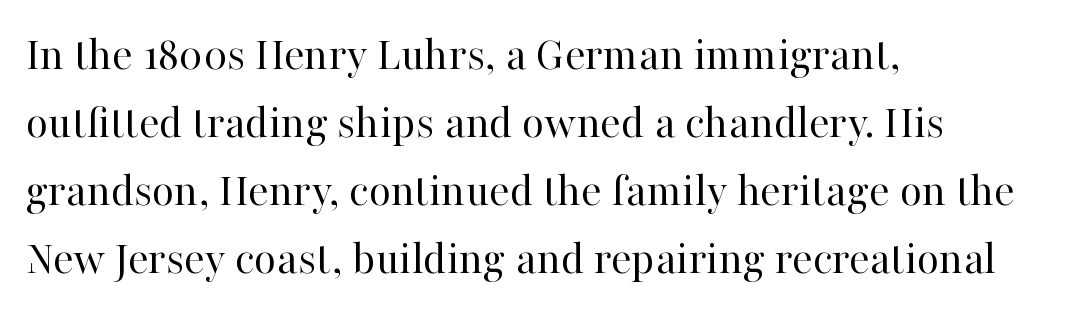
Descenders hang freely into open space. Do the characters align in a grid? No, the font is proportional. Look at the bottom of the vertical strokes: they flare into serifs here. Compared with a centered layout, this one pins lines to the left instead.
